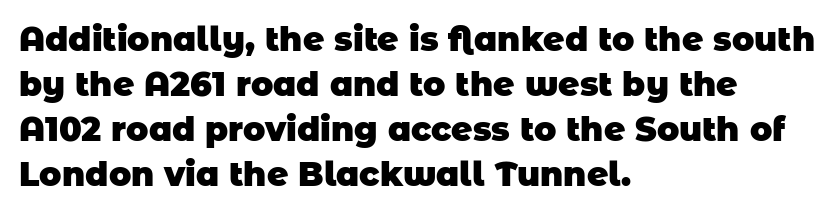
Q: Is the text bold? A: Yes.
Q: Is the typeface a serif or a sans-serif typeface? A: Sans-serif.
Q: Is the text underlined? A: No.
Q: How is the paragraph aligned? A: Left-aligned.
Q: Is the spacing between letters normal or unusually wide? A: Normal.
Q: Is the spacing between lines tight, normal or loose? A: Normal.
Q: Width (condensed, normal, or wide)? A: Normal.
Q: Stroke contrast? A: Low.
Q: x-height? A: Large.
Q: Monospaced? A: No.
